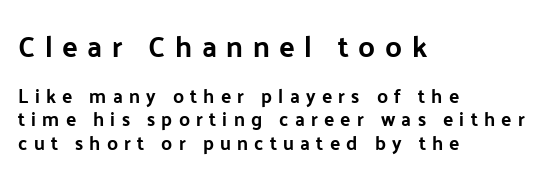
{"serif": "no", "italic": "no", "width": "normal", "stroke_contrast": "low", "x_height": "medium", "monospaced": "no", "underline": "no", "align": "left", "line_spacing_ratio": 1.23, "letter_spacing": "wide", "letter_spacing_em": 0.33, "larger_block": "first", "size_ratio": 1.53, "glyph_px": 29}
